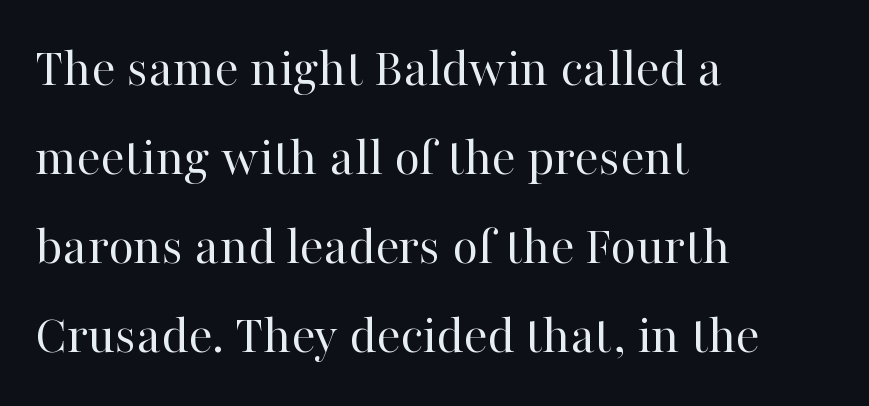
Which margin do the lines hug? The left one — the right edge is uneven. Heft: none added — not bold. The gaps between neighbouring characters are ordinary and unremarkable. Italic: no, the glyphs are upright roman. Serifs: yes, visible at the terminals of the letterforms. Unmarked baselines from the first word to the last.
